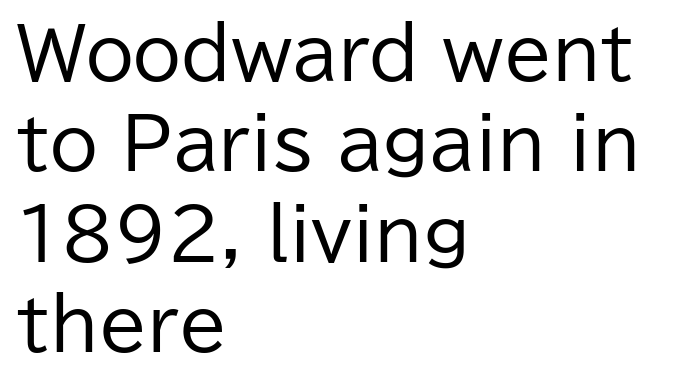
The image shows 70 px regular-weight sans-serif type, upright; set left-aligned, normal line spacing (1.29x), normal letter spacing, not underlined; low stroke contrast and a medium x-height.
